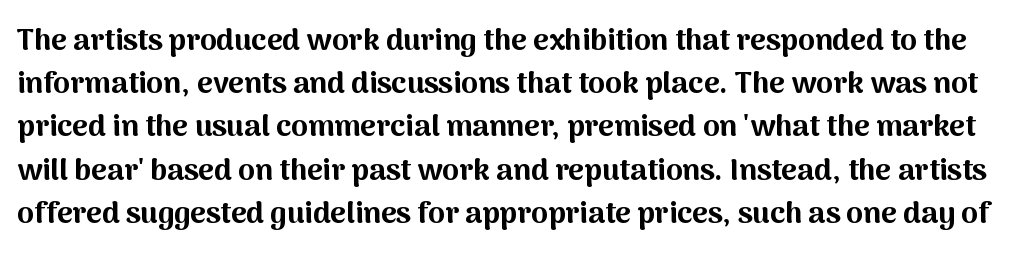
The image shows 30 px bold sans-serif type, upright; set normal line spacing (1.44x), normal letter spacing, not underlined; medium stroke contrast and a medium x-height.
